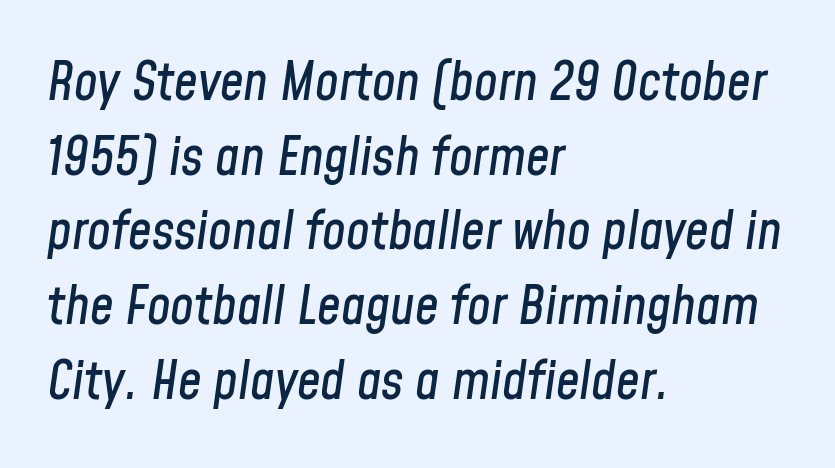
Q: Is the text italic (slanted)? A: Yes, it leans right by about 8 degrees.
Q: Is the text underlined? A: No.
Q: How is the paragraph aligned? A: Left-aligned.
Q: Is the spacing between letters normal or unusually wide? A: Normal.
Q: Is the spacing between lines tight, normal or loose? A: Normal.
Q: Width (condensed, normal, or wide)? A: Condensed.
Q: Stroke contrast? A: Low.
Q: x-height? A: Medium.
Q: Monospaced? A: No.
